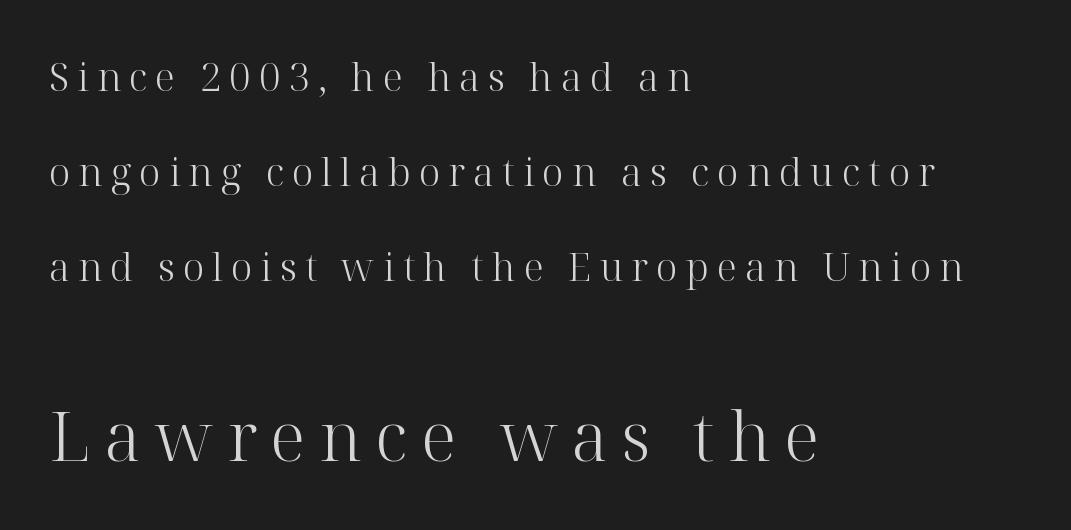
Honestly, the letter spacing is so wide it's the main thing you notice. Every row of glyphs begins at an identical x-position on the left. Weight: regular or lighter. The lettering stays uniformly vertical, giving the passage a roman look. Proportional: the letters do not fall into vertical columns.
